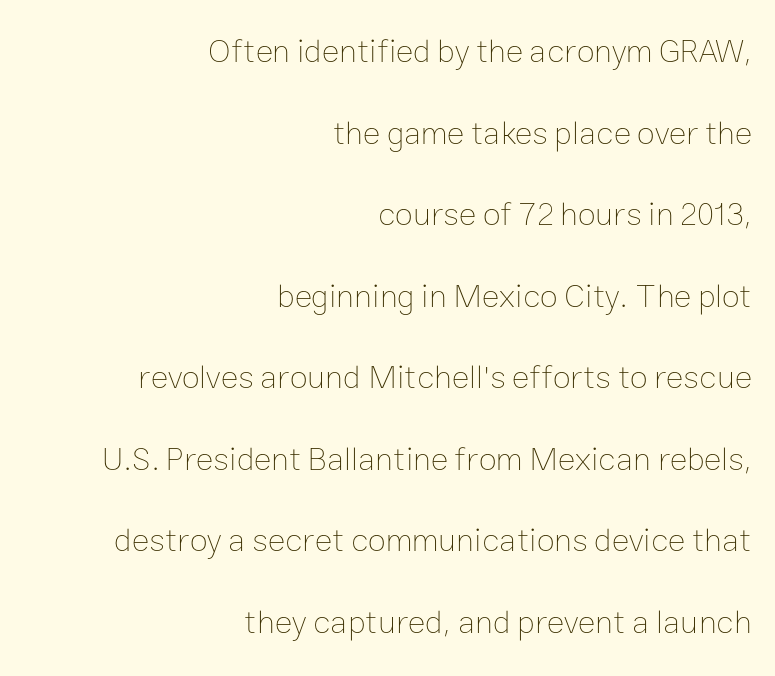
Q: Is the text bold? A: No.
Q: Is the text italic (slanted)? A: No, it is upright.
Q: Is the text underlined? A: No.
Q: How is the paragraph aligned? A: Right-aligned.
Q: Is the spacing between letters normal or unusually wide? A: Normal.
Q: Is the spacing between lines tight, normal or loose? A: Loose.
Q: Width (condensed, normal, or wide)? A: Normal.
Q: Stroke contrast? A: Low.
Q: x-height? A: Medium.
Q: Monospaced? A: No.
